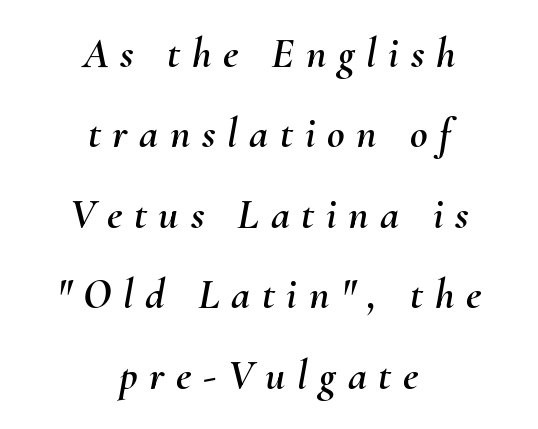
Spacing verdict: proportional, widths tailored to each character. Teacher's note: observe the equal gaps on both sides — that is centered alignment. Every character sits at an angle, as italics do. The passage shown is not underscored anywhere. Observe the wide spacing: letters keep a clear distance from each other.
